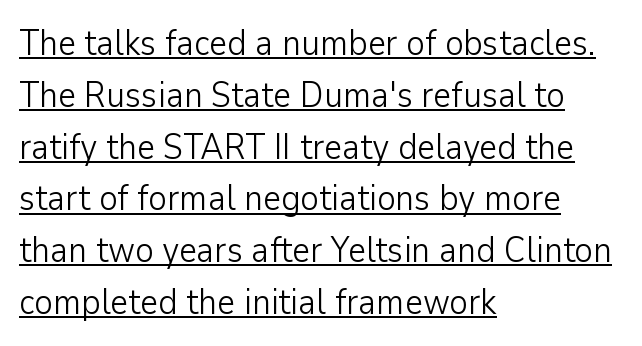
The leading is moderate, giving the passage an even texture. The passage shown has conventional tracking throughout. The sample's only ornament is a line tracing under the words. No italicization has been applied; the sample stays upright. The paragraph shown leans on its left margin.
